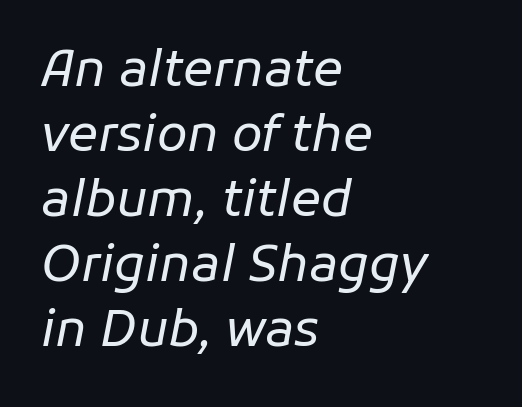
Clear beneath every line of the passage. The axis of the letterforms is tilted away from vertical. Do the characters align in a grid? No, the font is proportional. These lines sit exactly where default settings would place them. Default kerning and tracking; the words read as compact shapes.
